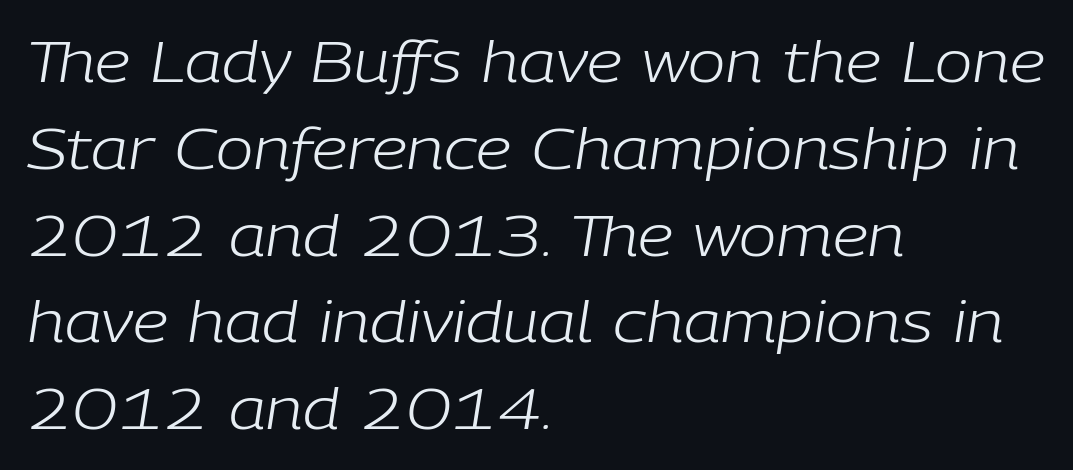
{"italic": "yes", "lean": "right", "slant_degrees": 9, "bold": "no", "weight": "light", "width": "normal", "stroke_contrast": "low", "x_height": "medium", "monospaced": "no", "underline": "no", "align": "left", "line_spacing": "normal", "line_spacing_ratio": 1.55, "letter_spacing": "normal", "letter_spacing_em": 0.0, "glyph_px": 56}
